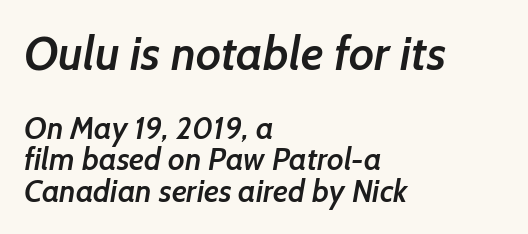
{"serif": "no", "bold": "semi", "weight": "semibold", "width": "normal", "stroke_contrast": "low", "x_height": "medium", "monospaced": "no", "underline": "no", "align": "left", "line_spacing": "tight", "line_spacing_ratio": 1.01, "letter_spacing": "normal", "letter_spacing_em": 0.0, "larger_block": "first", "size_ratio": 1.52, "glyph_px": 47}
